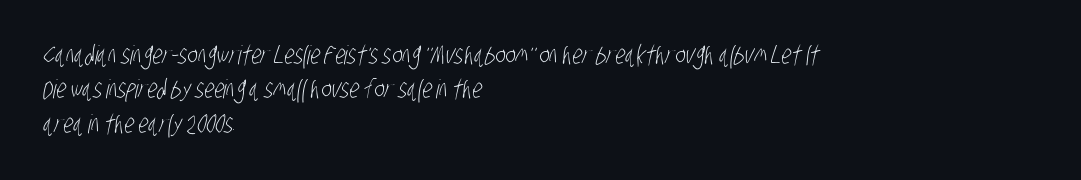
The image shows 26 px text type; set left-aligned, normal line spacing (1.32x), normal letter spacing, not underlined.
